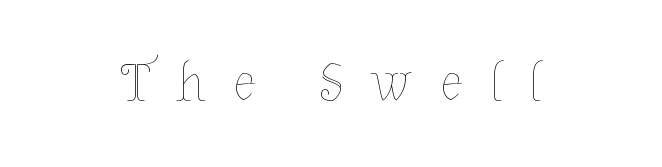
The image shows 54 px thin type, upright; set centered, unusually wide letter spacing (+0.49 em), not underlined; low stroke contrast and a medium x-height.
